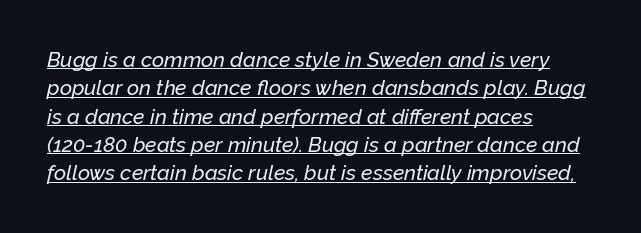
The image shows 21 px text type, italic (leaning right); set left-aligned, normal line spacing (1.35x), normal letter spacing, underlined.
